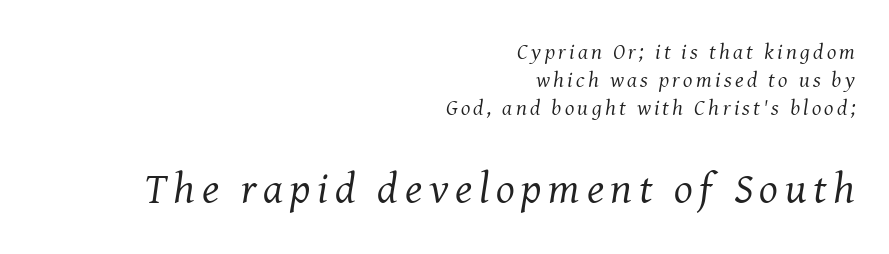
Q: Is the text bold? A: No.
Q: Is the text italic (slanted)? A: Yes, it leans right by about 8 degrees.
Q: Is the typeface a serif or a sans-serif typeface? A: Serif.
Q: Is the text underlined? A: No.
Q: How is the paragraph aligned? A: Right-aligned.
Q: Is the spacing between lines tight, normal or loose? A: Normal.
Q: Which block of text is set in a larger size, the first (top) or the second (bottom)? A: The second (bottom) one.
Q: Width (condensed, normal, or wide)? A: Normal.
Q: Stroke contrast? A: Medium.
Q: x-height? A: Medium.
Q: Monospaced? A: No.
